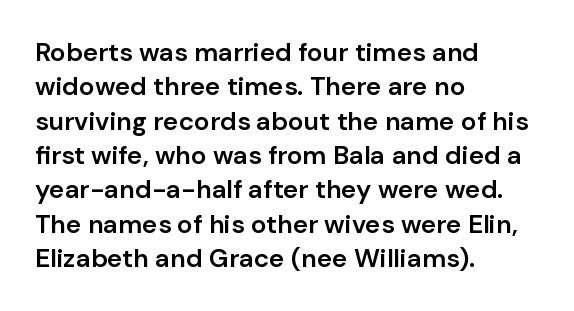
Where is the straight margin? On the left. Short note: letters normally spaced. Lines of text with bare space underneath. On the weight axis this lands at semibold, roughly 600. The passage shown stacks its lines at a standard gap.
